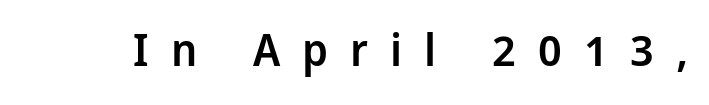
Q: Is the text bold? A: Semi-bold.
Q: Is the text italic (slanted)? A: No, it is upright.
Q: Is the typeface a serif or a sans-serif typeface? A: Sans-serif.
Q: Is the text underlined? A: No.
Q: Is the spacing between letters normal or unusually wide? A: Unusually wide.
Q: Width (condensed, normal, or wide)? A: Condensed.
Q: Stroke contrast? A: Low.
Q: x-height? A: Large.
Q: Monospaced? A: No.
